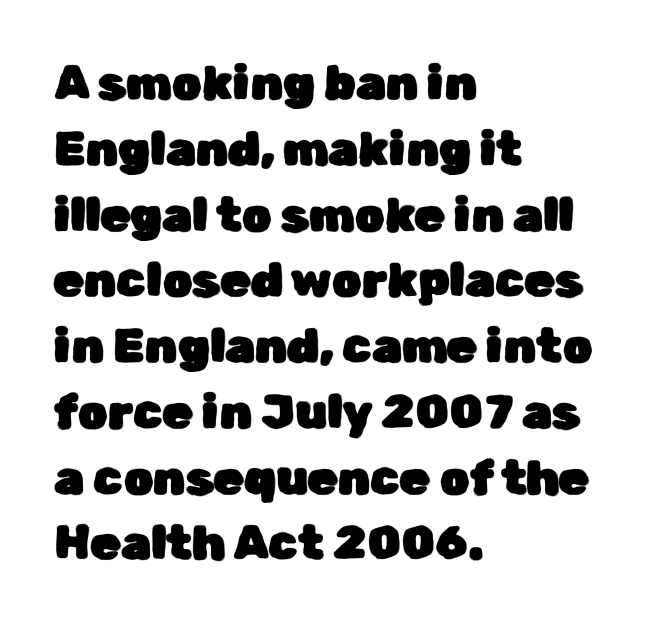
{"serif": "no", "italic": "no", "width": "normal", "stroke_contrast": "low", "x_height": "medium", "monospaced": "no", "underline": "no", "align": "left", "line_spacing": "normal", "line_spacing_ratio": 1.37, "letter_spacing": "normal", "letter_spacing_em": 0.0, "glyph_px": 48}
